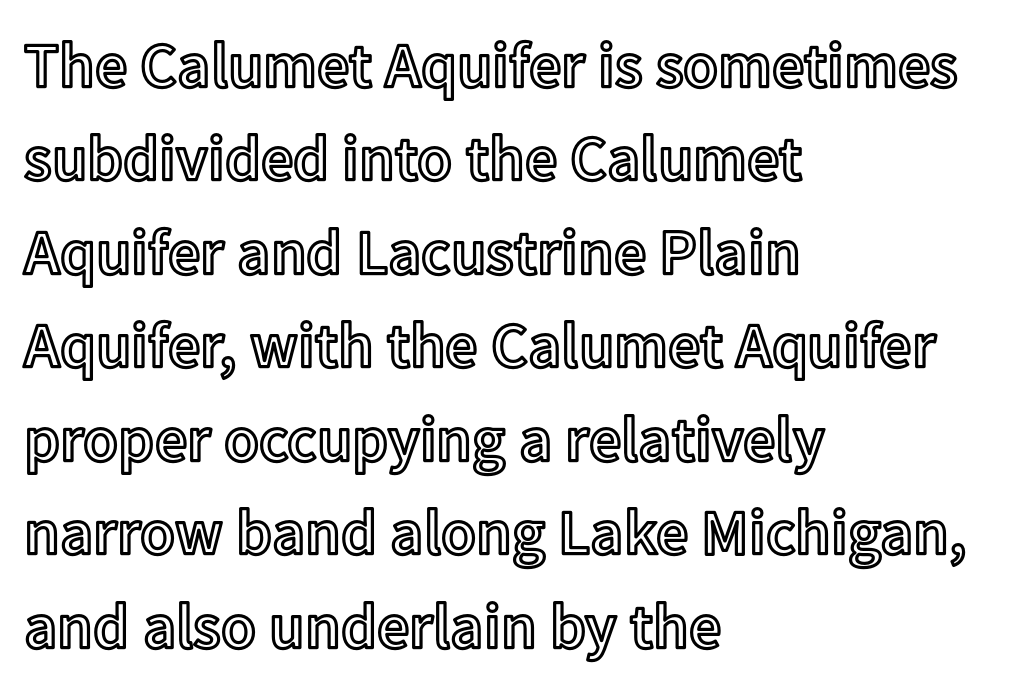
Q: Is the text italic (slanted)? A: No, it is upright.
Q: Is the text underlined? A: No.
Q: How is the paragraph aligned? A: Left-aligned.
Q: Is the spacing between letters normal or unusually wide? A: Normal.
Q: Is the spacing between lines tight, normal or loose? A: Normal.
Q: Width (condensed, normal, or wide)? A: Normal.
Q: x-height? A: Medium.
Q: Monospaced? A: No.
